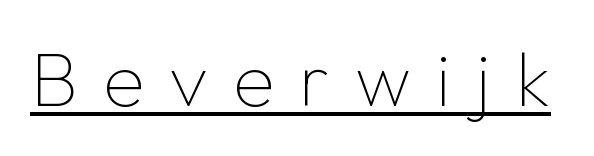
Underlining? Definitely there. Students, note that the glyphs here are deliberately spaced far apart. Heaviness? Minimal to ordinary, like unemphasized prose. Observe the absence of serifs on each vertical stroke in this sample.
